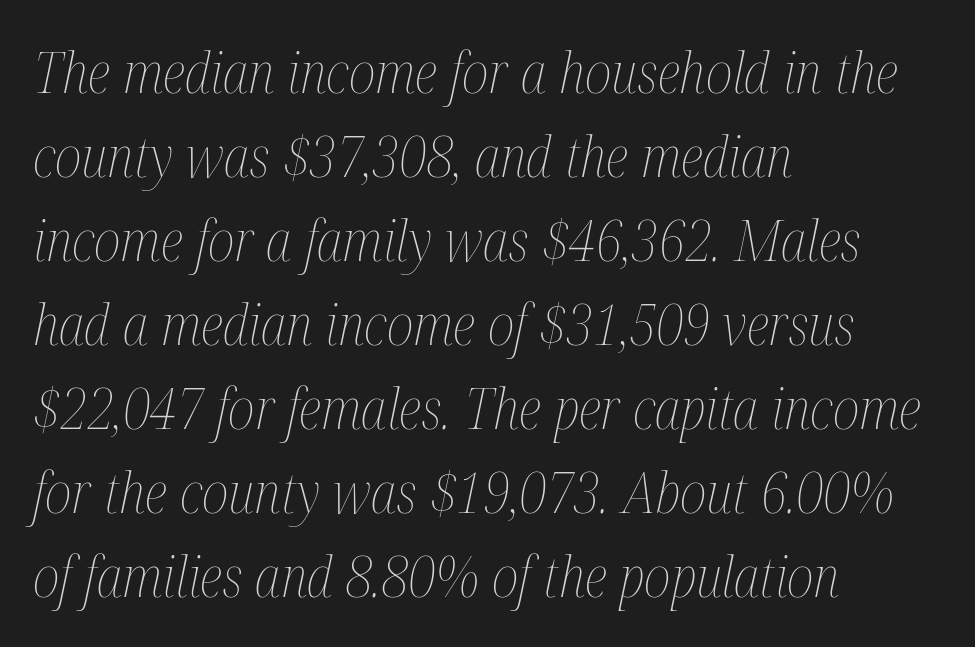
No word sits above an underline. The text carries the slant typical of an italic or oblique font. Leftover space on each line is placed entirely after the last word. Vertical spacing — default. The rendering keeps characters at their native spacing. The weight would be labelled regular, book, light, or lighter still.
